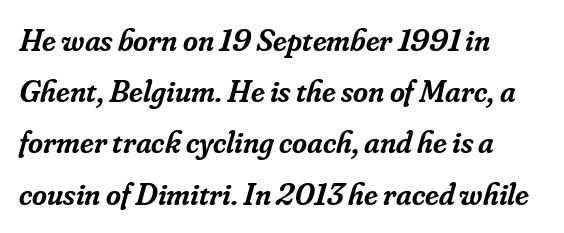
A serif font was chosen for this passage. Summary of weight: moderately heavy, a semibold. Any mark beneath the type? The region is blank. This sample is left-justified, so line endings fall wherever the words run out. Reading down the column, the eye jumps a familiar distance to each next line. Does extra space separate the letters? No, they use regular spacing.
